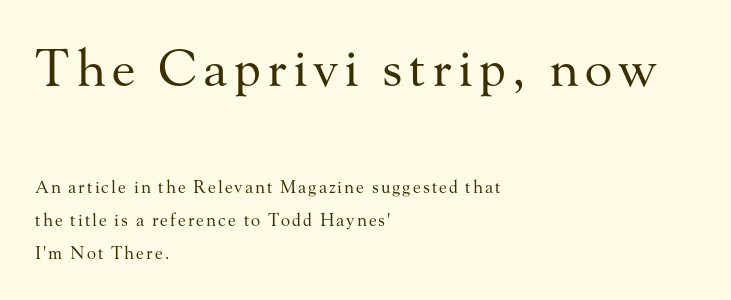
{"serif": "yes", "italic": "no", "bold": "no", "weight": "regular", "width": "normal", "stroke_contrast": "medium", "x_height": "small", "monospaced": "no", "underline": "no", "align": "left", "line_spacing": "loose", "line_spacing_ratio": 1.96, "larger_block": "first", "size_ratio": 3.0, "glyph_px": 51}
